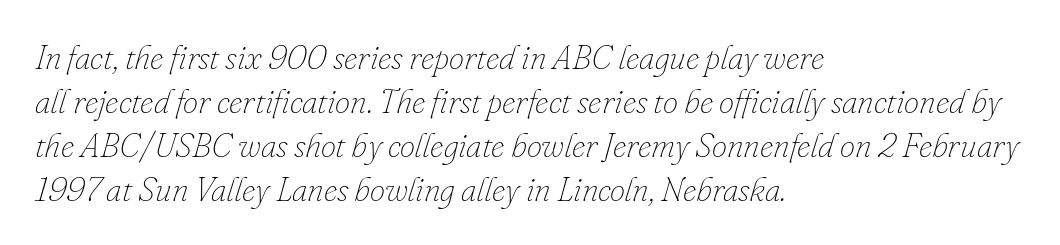
The face used here is rendered with its standard letterfit. Letters rest on an invisible, unmarked baseline. These lines sit exactly where default settings would place them. Quick note: italic. Character widths vary here, with narrow letters taking less room than wide ones.
